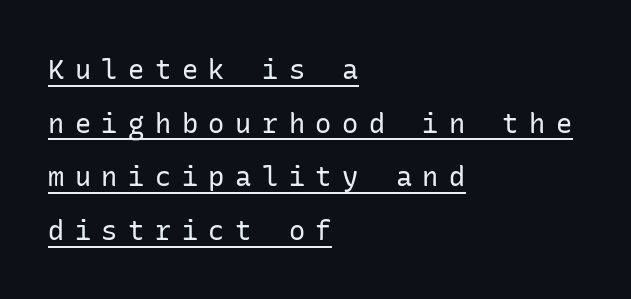
{"italic": "no", "bold": "no", "underline": "yes", "align": "left", "line_spacing": "loose", "line_spacing_ratio": 1.99, "letter_spacing": "wide", "letter_spacing_em": 0.39, "glyph_px": 27}
